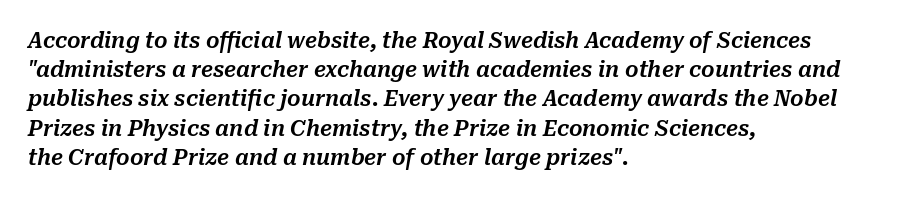
Q: Is the text italic (slanted)? A: Yes, it leans right by about 10 degrees.
Q: Is the text underlined? A: No.
Q: How is the paragraph aligned? A: Left-aligned.
Q: Is the spacing between letters normal or unusually wide? A: Normal.
Q: Is the spacing between lines tight, normal or loose? A: Normal.
